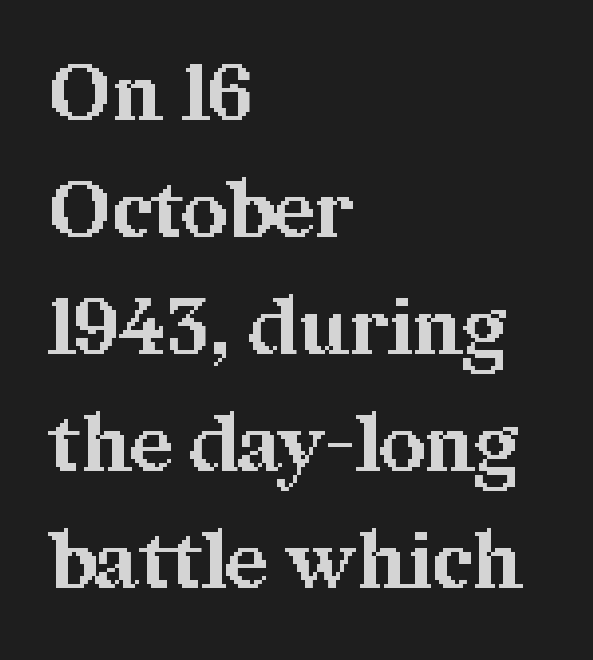
Q: Is the text bold? A: Yes.
Q: Is the text italic (slanted)? A: No, it is upright.
Q: Is the typeface a serif or a sans-serif typeface? A: Serif.
Q: Is the text underlined? A: No.
Q: How is the paragraph aligned? A: Left-aligned.
Q: Is the spacing between letters normal or unusually wide? A: Normal.
Q: Is the spacing between lines tight, normal or loose? A: Normal.
Q: Width (condensed, normal, or wide)? A: Normal.
Q: Stroke contrast? A: Medium.
Q: x-height? A: Medium.
Q: Monospaced? A: No.
